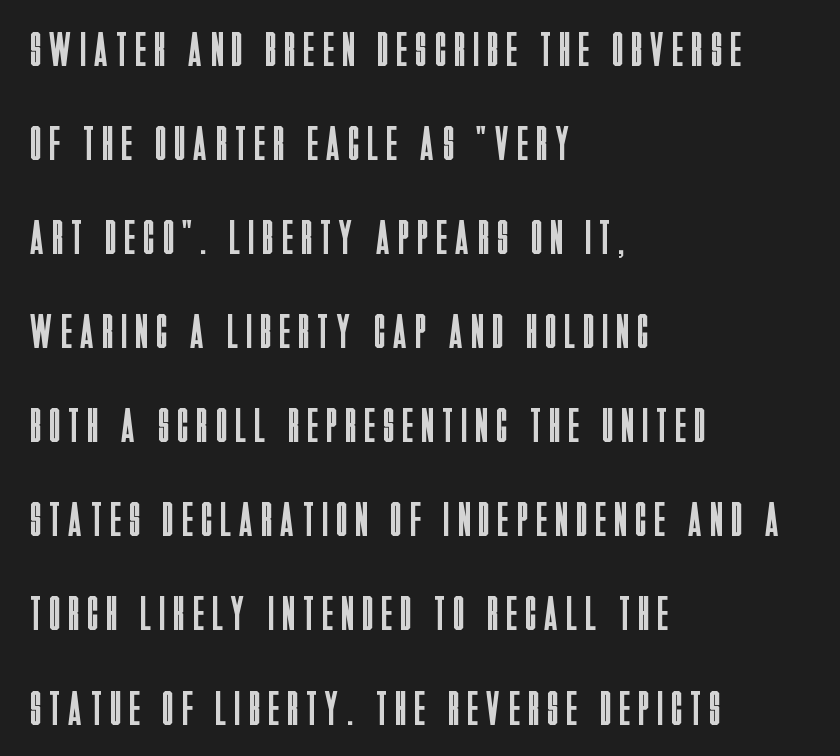
Q: Is the text bold? A: No.
Q: Is the text italic (slanted)? A: No, it is upright.
Q: Is the typeface a serif or a sans-serif typeface? A: Sans-serif.
Q: Is the text underlined? A: No.
Q: How is the paragraph aligned? A: Left-aligned.
Q: Is the spacing between lines tight, normal or loose? A: Loose.
Q: Width (condensed, normal, or wide)? A: Condensed.
Q: Stroke contrast? A: Low.
Q: x-height? A: Large.
Q: Monospaced? A: No.
